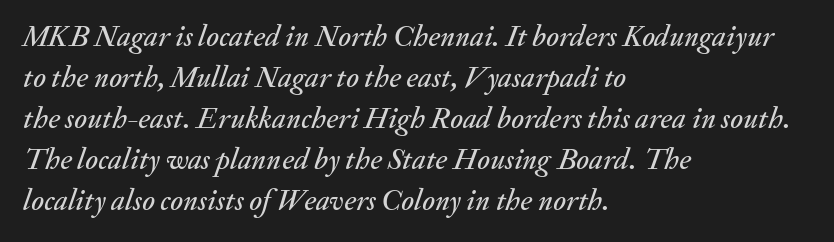
The image shows 30 px text type, italic (leaning right); set left-aligned, normal line spacing (1.37x), normal letter spacing, not underlined; medium stroke contrast and a small x-height.
